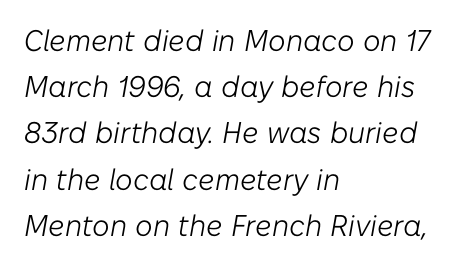
The image shows 30 px light type, italic (leaning right); set left-aligned, normal line spacing (1.54x), normal letter spacing, not underlined; low stroke contrast and a medium x-height.
